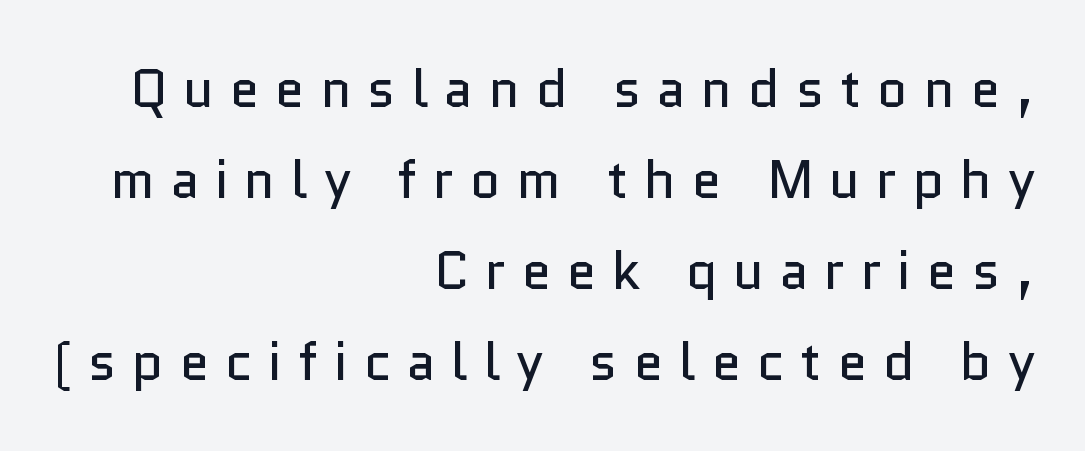
Q: Is the text bold? A: No.
Q: Is the text italic (slanted)? A: No, it is upright.
Q: Is the typeface a serif or a sans-serif typeface? A: Sans-serif.
Q: Is the text underlined? A: No.
Q: How is the paragraph aligned? A: Right-aligned.
Q: Is the spacing between letters normal or unusually wide? A: Unusually wide.
Q: Width (condensed, normal, or wide)? A: Normal.
Q: Stroke contrast? A: Low.
Q: x-height? A: Medium.
Q: Monospaced? A: No.
